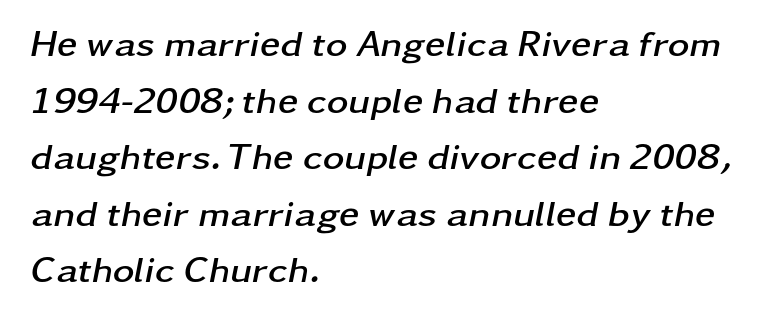
{"italic": "yes", "lean": "right", "slant_degrees": 11, "bold": "yes", "weight": "semibold", "width": "wide", "stroke_contrast": "low", "x_height": "medium", "monospaced": "no", "underline": "no", "align": "left", "line_spacing": "normal", "line_spacing_ratio": 1.53, "letter_spacing": "normal", "letter_spacing_em": 0.0, "glyph_px": 37}
